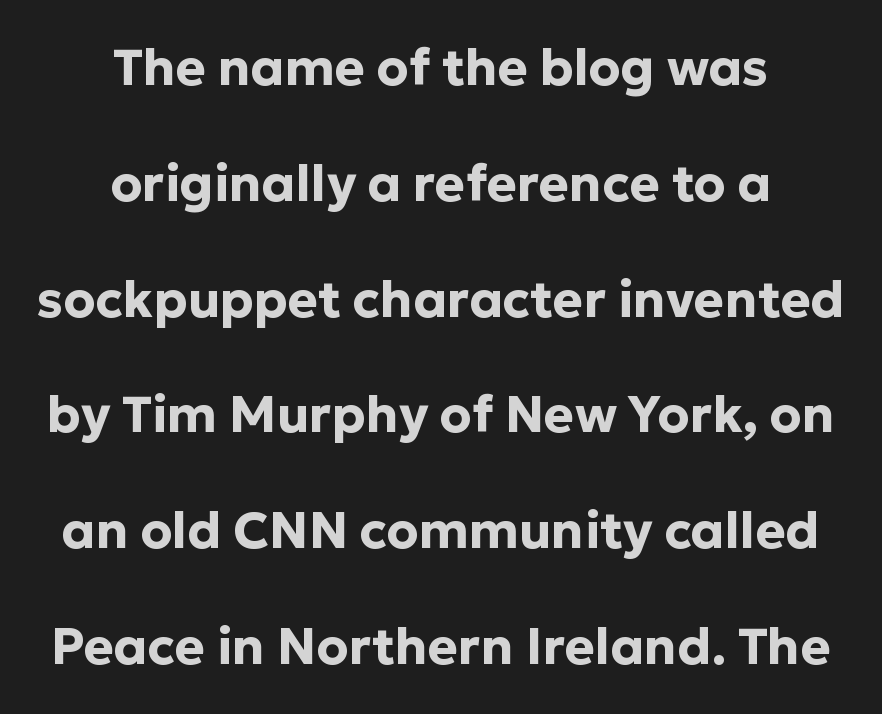
The image shows 51 px bold sans-serif type, upright; set centered, loose line spacing (2.27x), normal letter spacing, not underlined; low stroke contrast and a medium x-height.
